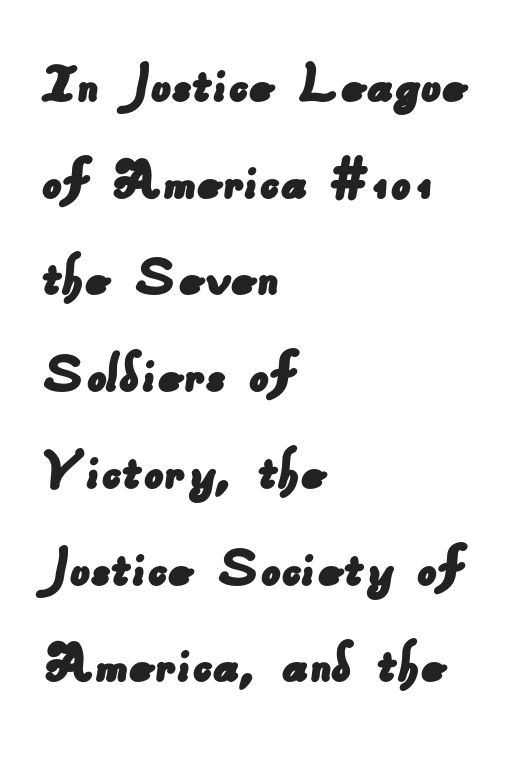
Q: Is the typeface a serif or a sans-serif typeface? A: Sans-serif.
Q: Is the text underlined? A: No.
Q: How is the paragraph aligned? A: Left-aligned.
Q: Is the spacing between letters normal or unusually wide? A: Normal.
Q: Is the spacing between lines tight, normal or loose? A: Normal.
Q: Width (condensed, normal, or wide)? A: Normal.
Q: Stroke contrast? A: Low.
Q: x-height? A: Small.
Q: Monospaced? A: No.
